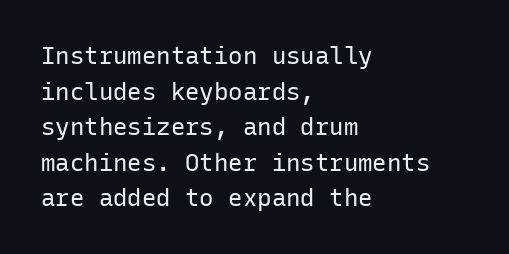
No italicization has been applied; the sample stays upright. Each line starts at the same left margin while the right side varies. Weight: regular or lighter. Compared with typical paragraphs, the rows here are spaced about the same. No extra tracking has been applied to these lines. Any mark beneath the type? The region is blank.
